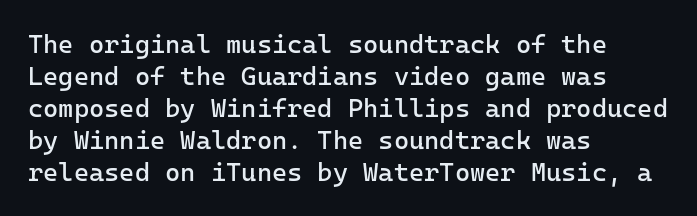
The image shows 26 px text type, upright; set left-aligned, line spacing 1.23x, normal letter spacing, not underlined.
